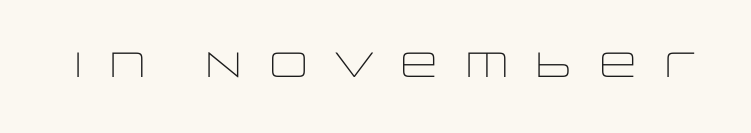
{"serif": "no", "italic": "no", "bold": "no", "weight": "light", "width": "wide", "stroke_contrast": "low", "x_height": "large", "monospaced": "no", "underline": "no", "letter_spacing": "wide", "letter_spacing_em": 0.33, "glyph_px": 35}
